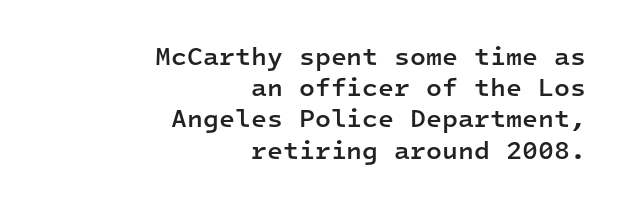
Q: Is the text bold? A: Semi-bold.
Q: Is the text italic (slanted)? A: No, it is upright.
Q: Is the text underlined? A: No.
Q: How is the paragraph aligned? A: Right-aligned.
Q: Is the spacing between letters normal or unusually wide? A: Normal.
